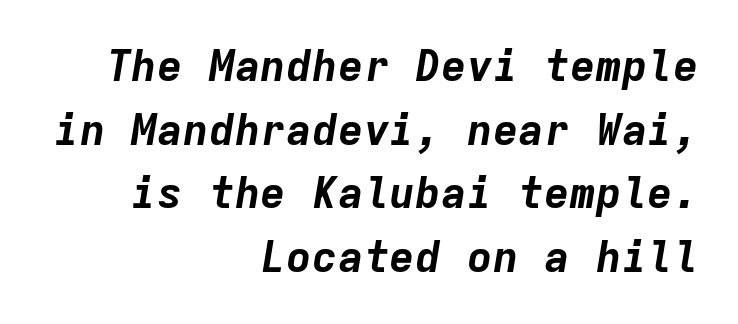
Students, this is bold: see how much ink each stroke carries. The line texture is even and compact thanks to regular tracking. Only glyphs here, with clear space below each row. Notice how descenders clear the ascenders below comfortably — that's standard leading.
